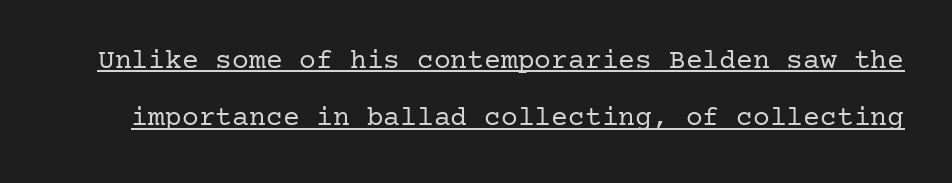
The image shows 28 px regular-weight serif type, upright; set loose line spacing (2.05x), normal letter spacing, underlined; low stroke contrast and a medium x-height.
